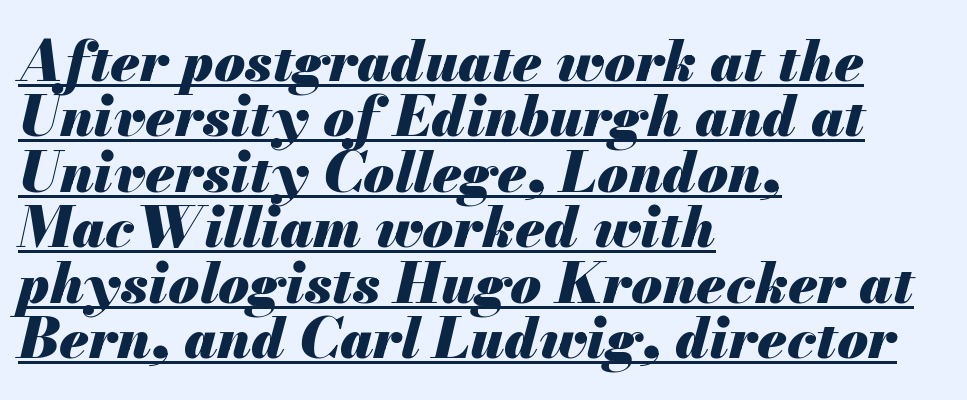
Q: Is the text bold? A: Yes.
Q: Is the text italic (slanted)? A: Yes, it leans right by about 13 degrees.
Q: Is the text underlined? A: Yes.
Q: How is the paragraph aligned? A: Left-aligned.
Q: Is the spacing between letters normal or unusually wide? A: Normal.
Q: Is the spacing between lines tight, normal or loose? A: Tight.
Q: Width (condensed, normal, or wide)? A: Normal.
Q: Stroke contrast? A: Medium.
Q: x-height? A: Small.
Q: Monospaced? A: No.
